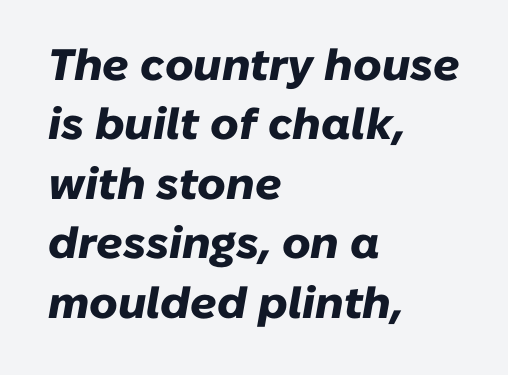
The image shows 44 px heavy type, italic (leaning right); set left-aligned, normal line spacing (1.35x), normal letter spacing, not underlined; low stroke contrast and a medium x-height.
